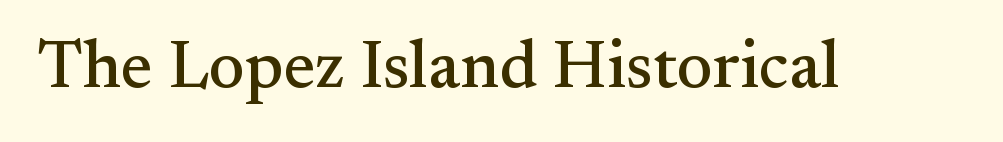
Q: Is the text italic (slanted)? A: No, it is upright.
Q: Is the typeface a serif or a sans-serif typeface? A: Serif.
Q: Is the text underlined? A: No.
Q: Is the spacing between letters normal or unusually wide? A: Normal.
Q: Width (condensed, normal, or wide)? A: Normal.
Q: Stroke contrast? A: Medium.
Q: x-height? A: Small.
Q: Monospaced? A: No.
